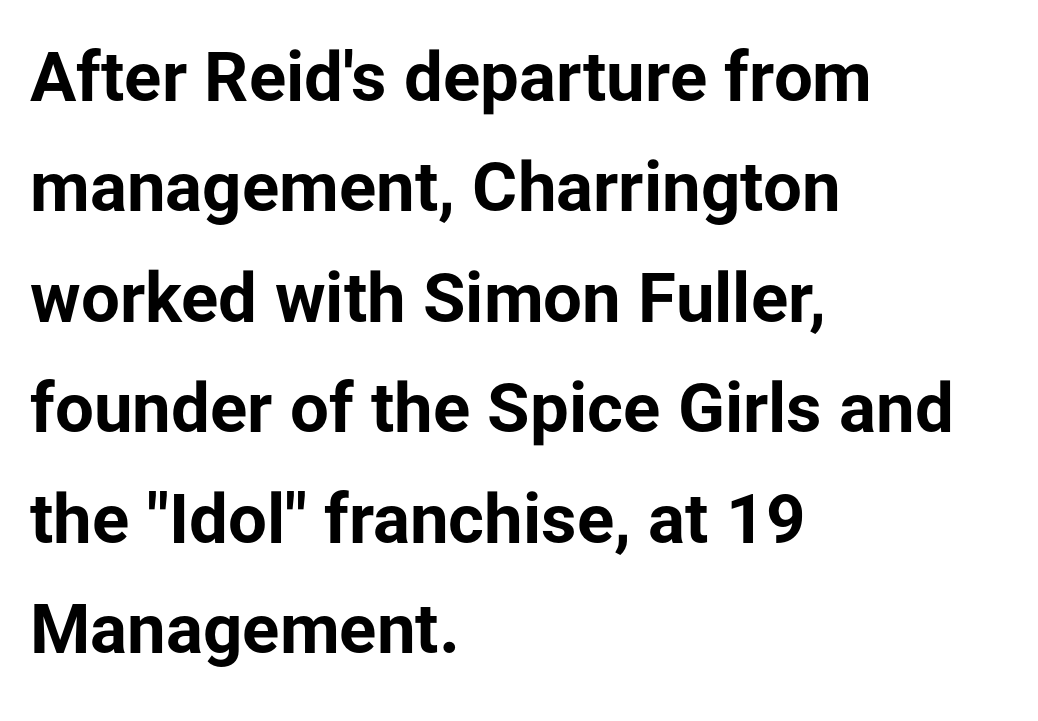
The image shows 69 px bold sans-serif type, upright; set left-aligned, normal line spacing (1.6x), normal letter spacing, not underlined; low stroke contrast and a medium x-height.
